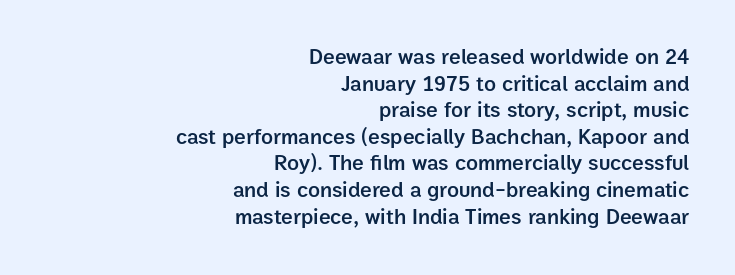
{"italic": "no", "bold": "semi", "underline": "no", "align": "right", "line_spacing_ratio": 1.21, "letter_spacing": "normal", "letter_spacing_em": 0.0, "glyph_px": 22}
